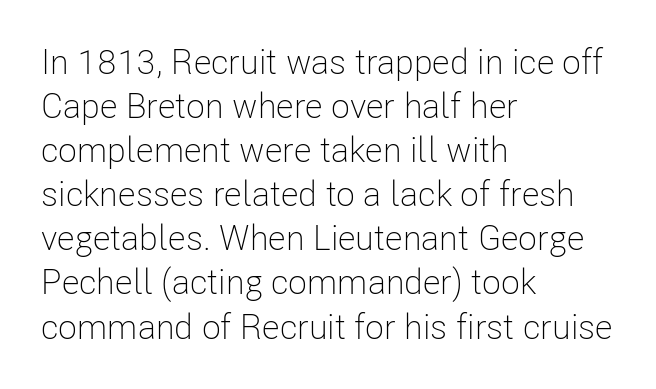
{"serif": "no", "italic": "no", "bold": "no", "weight": "light", "width": "condensed", "stroke_contrast": "low", "x_height": "medium", "monospaced": "no", "underline": "no", "align": "left", "line_spacing": "normal", "line_spacing_ratio": 1.26, "letter_spacing": "normal", "letter_spacing_em": 0.0, "glyph_px": 35}
